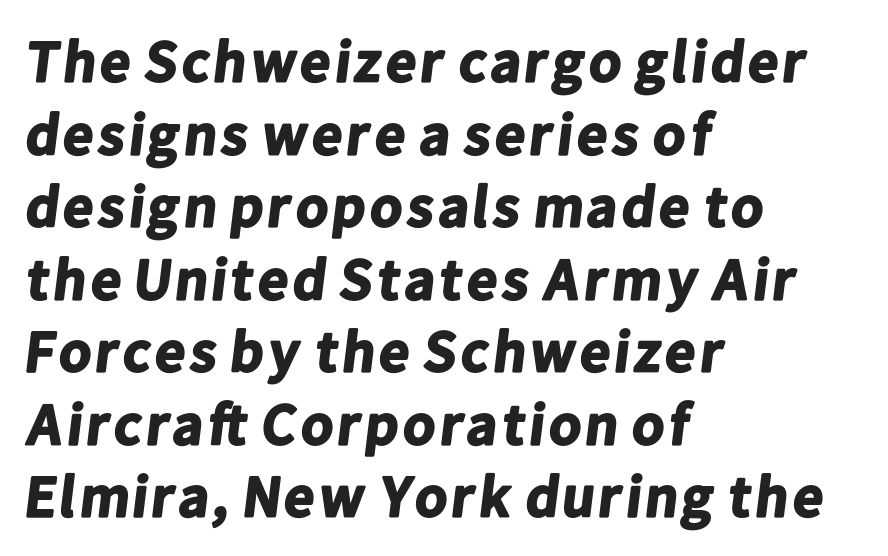
Nope, no serifs anywhere on these letters. The typesetter chose a ragged-right arrangement here. Compared with typical body copy, the letter spacing here is the same. The rendering uses natural spacing where letterforms have individual widths.
